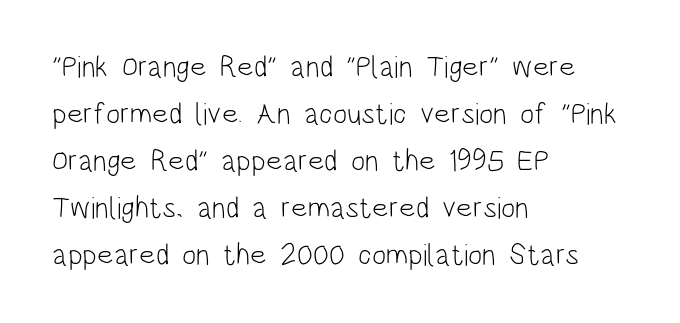
The image shows 30 px light, condensed sans-serif type, upright; set left-aligned, normal line spacing (1.57x), normal letter spacing, not underlined; low stroke contrast and a large x-height.
